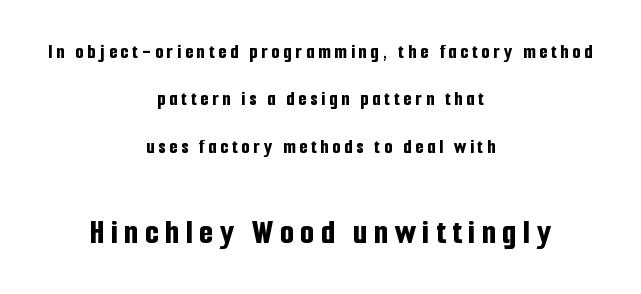
Each letter keeps its own natural width here, so spacing adapts to shape. A centered setting, common on invitations and titles, is used for this passage. The strip under each line holds only bare page. How heavy is the stroke? Heavy — this is a bold. The space between consecutive lines is lavish.
